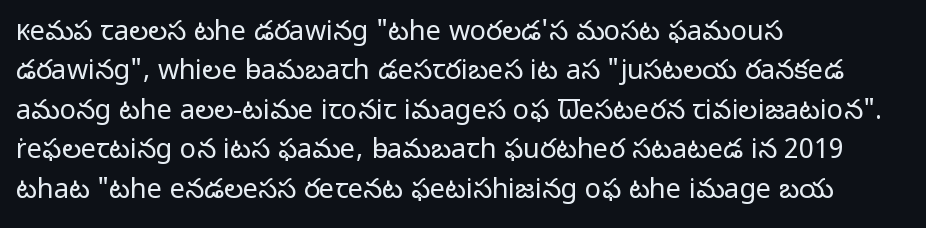
{"italic": "no", "bold": "no", "underline": "no", "align": "left", "line_spacing": "normal", "line_spacing_ratio": 1.46, "letter_spacing": "normal", "letter_spacing_em": 0.0, "glyph_px": 27}
